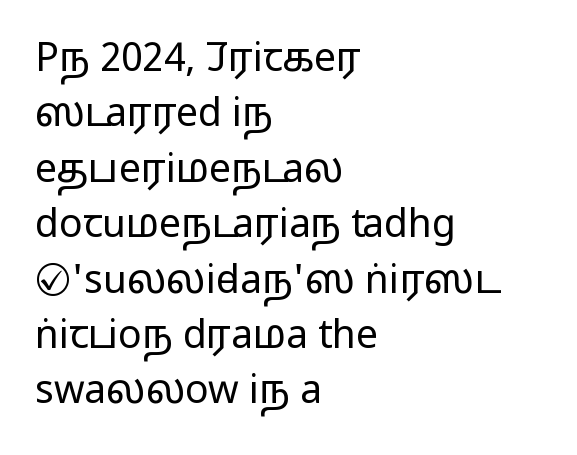
Line beginnings align vertically; line endings do not. Stroke terminals: plain, sans-serif. Default kerning and tracking; the words read as compact shapes. Baseline-to-baseline distance is the conventional proportion of letter height.
